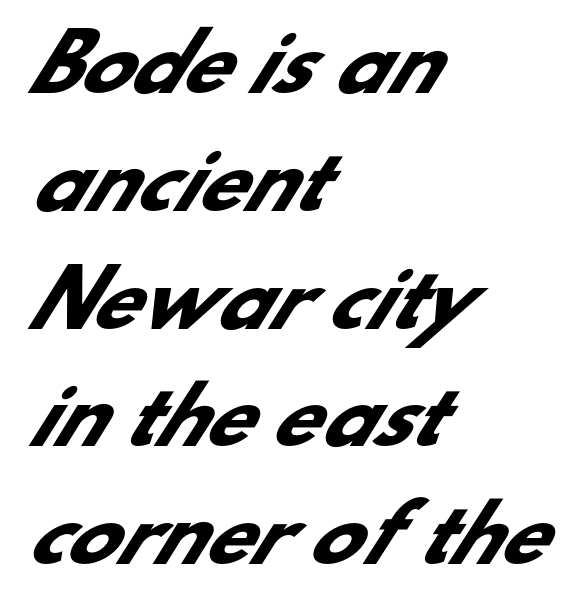
{"serif": "no", "bold": "yes", "weight": "heavy", "width": "normal", "stroke_contrast": "low", "x_height": "small", "monospaced": "no", "underline": "no", "align": "left", "line_spacing": "normal", "line_spacing_ratio": 1.55, "letter_spacing": "normal", "letter_spacing_em": 0.0, "glyph_px": 76}
